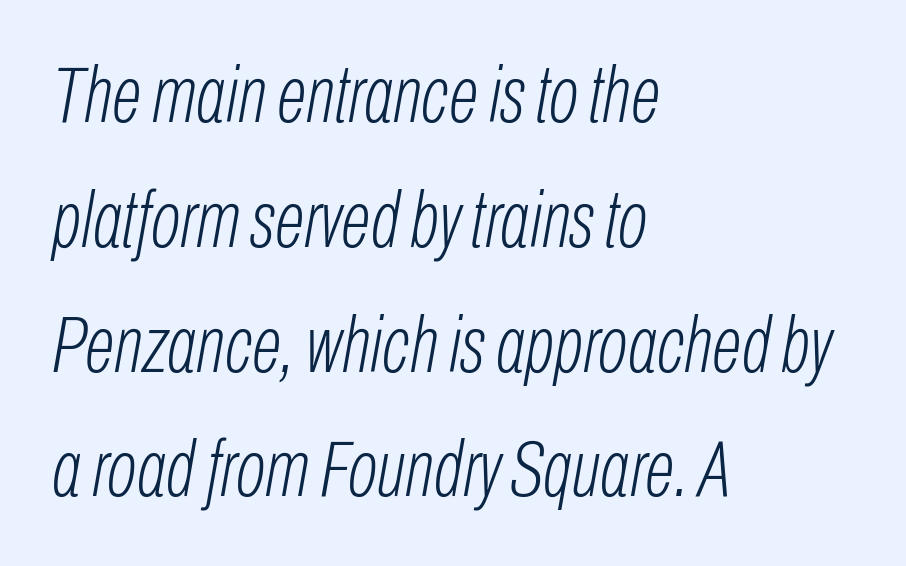
The image shows 79 px light, condensed type, italic (leaning right); set left-aligned, normal line spacing (1.58x), normal letter spacing, not underlined; low stroke contrast and a medium x-height.
